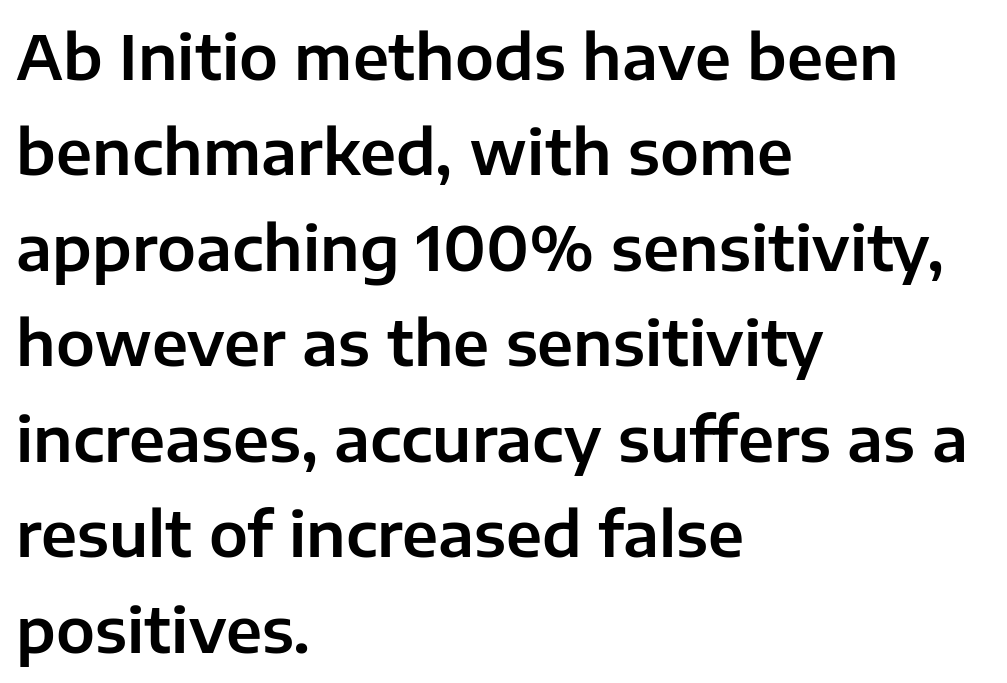
{"serif": "no", "italic": "no", "width": "normal", "stroke_contrast": "low", "x_height": "medium", "monospaced": "no", "underline": "no", "align": "left", "line_spacing": "normal", "line_spacing_ratio": 1.54, "letter_spacing": "normal", "letter_spacing_em": 0.0, "glyph_px": 62}
